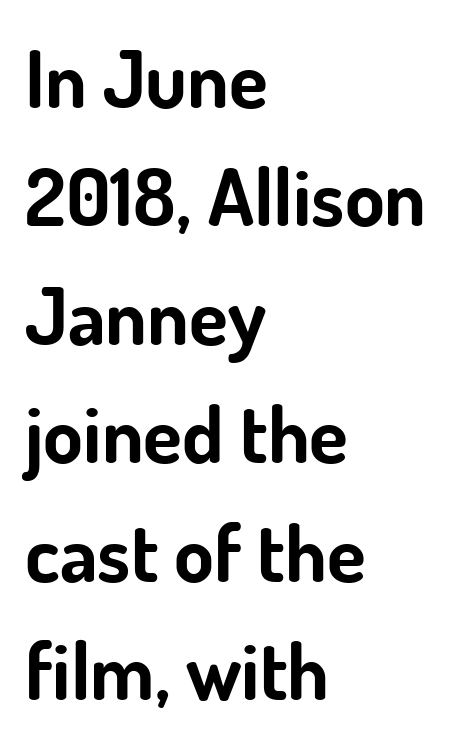
Grotesque or geometric, the face here clearly has no serifs. The zone under the glyphs is completely vacant. The line texture is even and compact thanks to regular tracking. When letters stand straight like this, we call the style roman or upright. Each glyph is drawn with heavy, bold strokes. The rendering anchors every line to the left-hand side.
